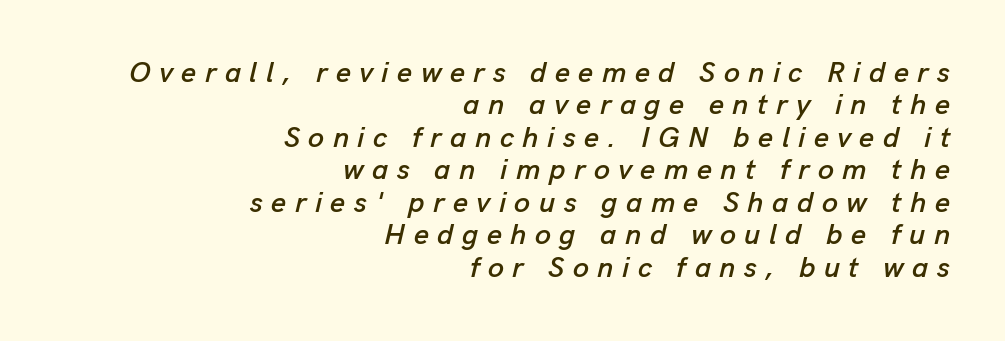
{"italic": "yes", "lean": "right", "slant_degrees": 13, "width": "normal", "stroke_contrast": "low", "x_height": "medium", "monospaced": "no", "underline": "no", "align": "right", "line_spacing": "tight", "line_spacing_ratio": 1.12, "letter_spacing": "wide", "letter_spacing_em": 0.29, "glyph_px": 29}
